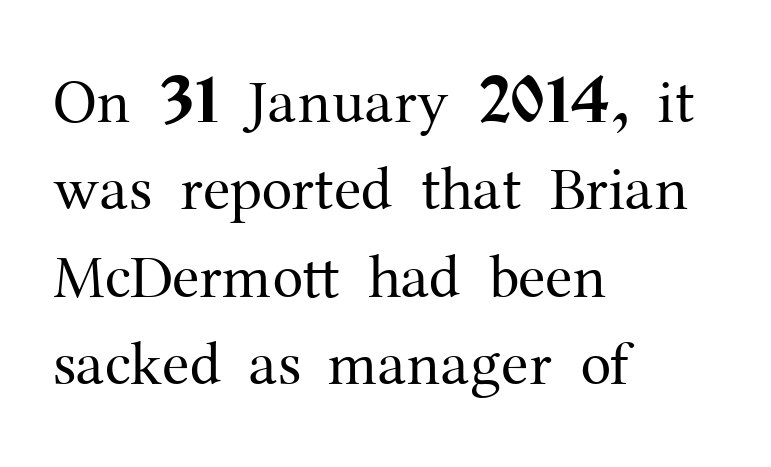
The font family rendered here belongs to the serif group. Only glyphs here, with clear space below each row. Each word holds together tightly as a unit, with standard inter-letter gaps. Weight: not bold — regular or lighter.
